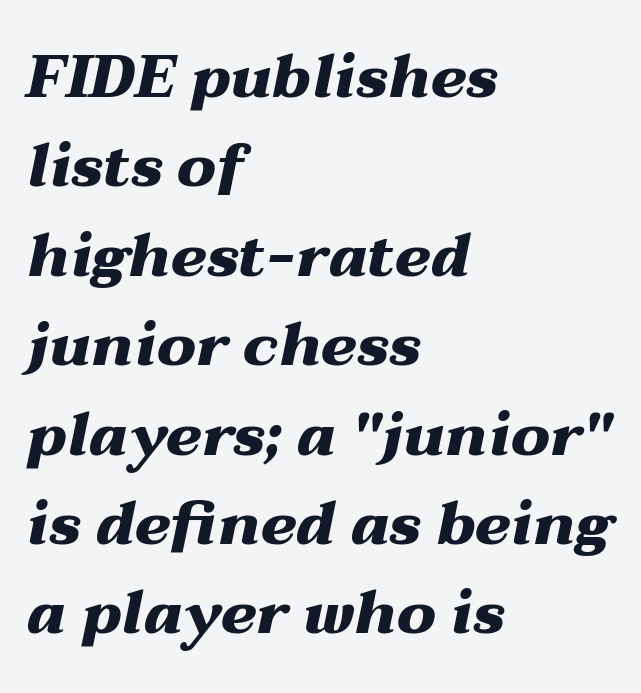
Bare-footed words on every line. The setting favours the left margin, as ordinary paragraphs usually do. It's the slanting kind of type. Spacing verdict: proportional, widths tailored to each character. As a designer I'd log this as weight 700, bold.
